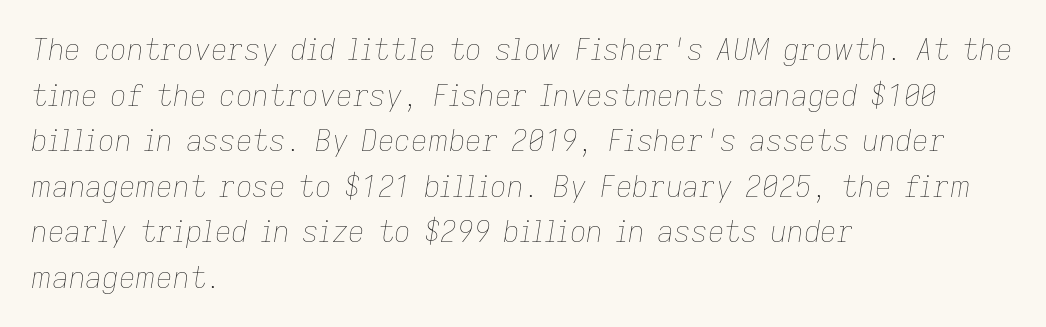
A typesetter would mark this as italic. Unbolded letterforms with no extra heft. No extra tracking has been applied to these lines. Caption: multi-line text, flush left, ragged right. The passage shown is typed in a proportional face where columns would drift. The glyphs are unaccompanied by any horizontal stroke below them.
